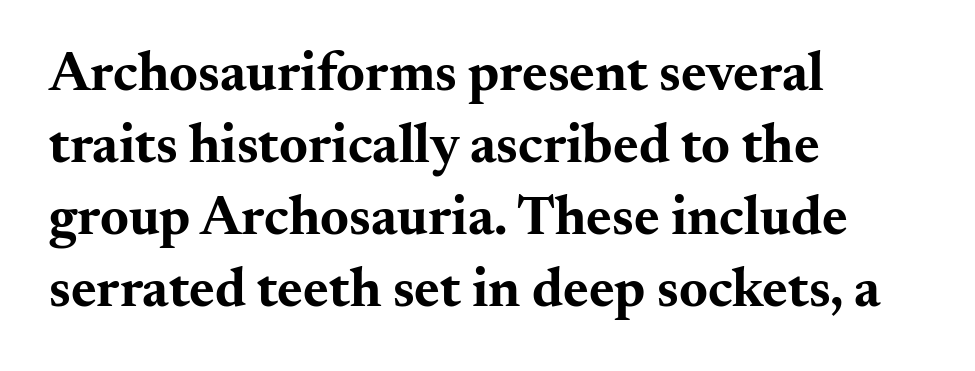
Q: Is the text bold? A: Yes.
Q: Is the text italic (slanted)? A: No, it is upright.
Q: Is the typeface a serif or a sans-serif typeface? A: Serif.
Q: Is the text underlined? A: No.
Q: How is the paragraph aligned? A: Left-aligned.
Q: Is the spacing between letters normal or unusually wide? A: Normal.
Q: Is the spacing between lines tight, normal or loose? A: Normal.
Q: Width (condensed, normal, or wide)? A: Wide.
Q: Stroke contrast? A: Medium.
Q: x-height? A: Small.
Q: Monospaced? A: No.
